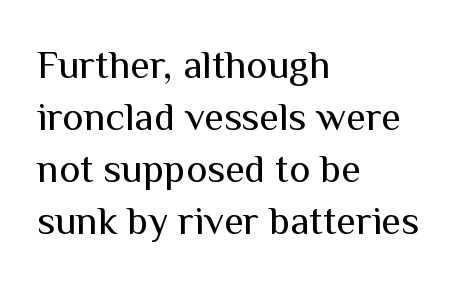
Q: Is the text bold? A: No.
Q: Is the text italic (slanted)? A: No, it is upright.
Q: Is the typeface a serif or a sans-serif typeface? A: Sans-serif.
Q: Is the text underlined? A: No.
Q: How is the paragraph aligned? A: Left-aligned.
Q: Is the spacing between letters normal or unusually wide? A: Normal.
Q: Is the spacing between lines tight, normal or loose? A: Normal.
Q: Width (condensed, normal, or wide)? A: Normal.
Q: Stroke contrast? A: Medium.
Q: x-height? A: Medium.
Q: Monospaced? A: No.
